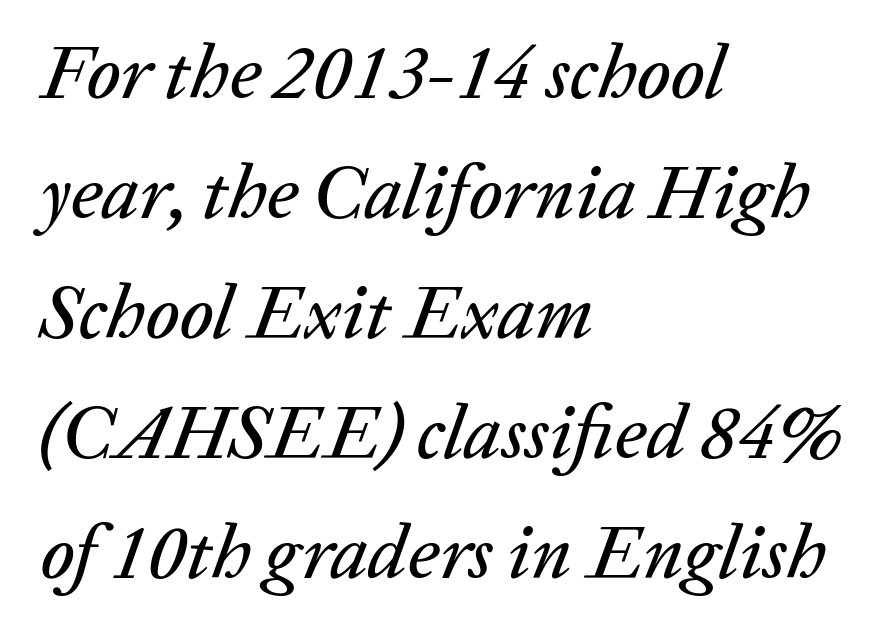
Q: Is the text italic (slanted)? A: Yes, it leans right by about 20 degrees.
Q: Is the text underlined? A: No.
Q: How is the paragraph aligned? A: Left-aligned.
Q: Is the spacing between letters normal or unusually wide? A: Normal.
Q: Is the spacing between lines tight, normal or loose? A: Normal.
Q: Width (condensed, normal, or wide)? A: Normal.
Q: Stroke contrast? A: Low.
Q: x-height? A: Medium.
Q: Monospaced? A: No.
